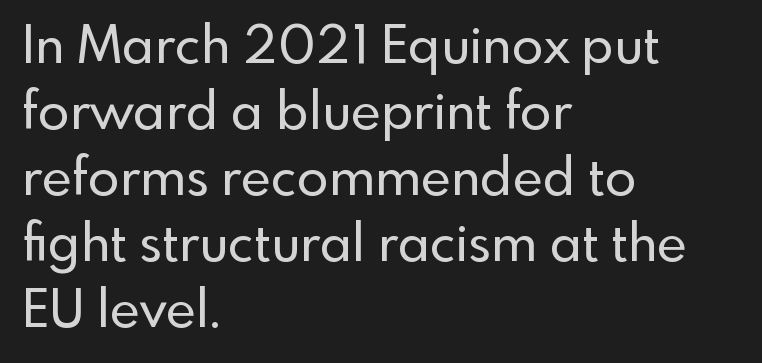
The image shows 52 px sans-serif type, upright; set left-aligned, normal line spacing (1.27x), normal letter spacing, not underlined; a small x-height.
